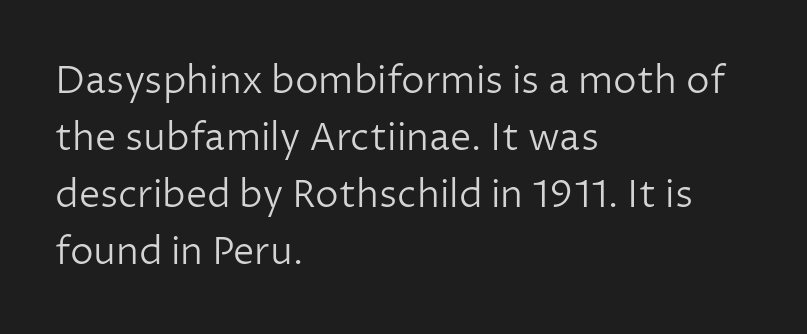
Q: Is the text bold? A: No.
Q: Is the text italic (slanted)? A: No, it is upright.
Q: Is the typeface a serif or a sans-serif typeface? A: Sans-serif.
Q: Is the text underlined? A: No.
Q: How is the paragraph aligned? A: Left-aligned.
Q: Is the spacing between letters normal or unusually wide? A: Normal.
Q: Is the spacing between lines tight, normal or loose? A: Normal.
Q: Width (condensed, normal, or wide)? A: Normal.
Q: Stroke contrast? A: Low.
Q: x-height? A: Medium.
Q: Monospaced? A: No.
